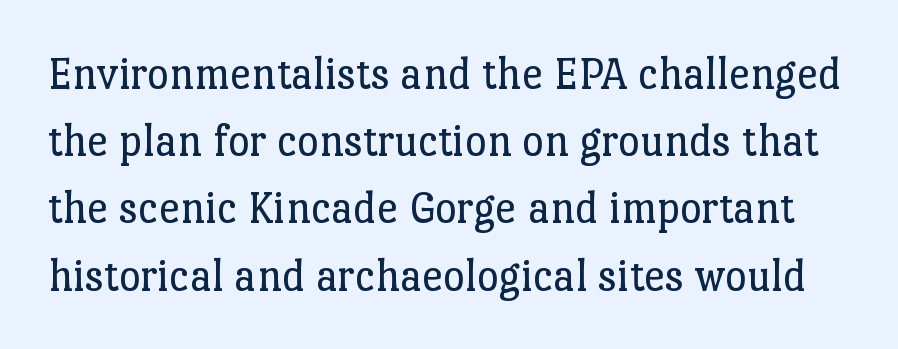
Evenly set lines give the paragraph a standard silhouette. No italicization has been applied; the sample stays upright. Nobody drew a line under any word here. In terms of letterspacing, this is plain default setting.
